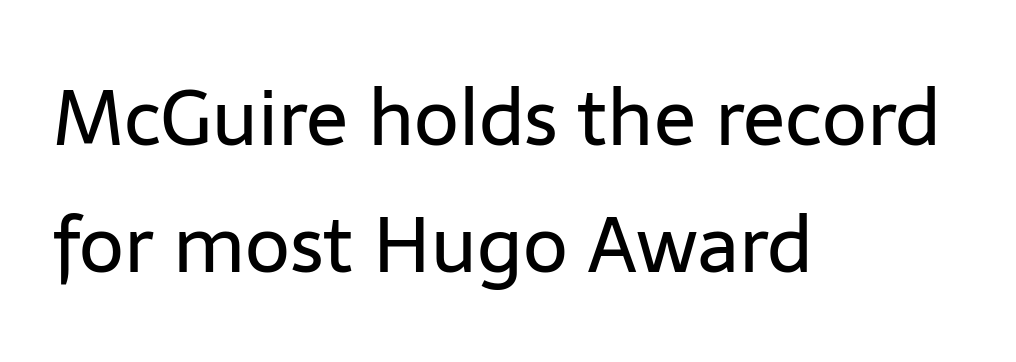
{"serif": "no", "italic": "no", "bold": "no", "weight": "regular", "width": "normal", "stroke_contrast": "low", "x_height": "medium", "monospaced": "no", "underline": "no", "align": "left", "line_spacing": "normal", "line_spacing_ratio": 1.63, "letter_spacing": "normal", "letter_spacing_em": 0.0, "glyph_px": 78}
